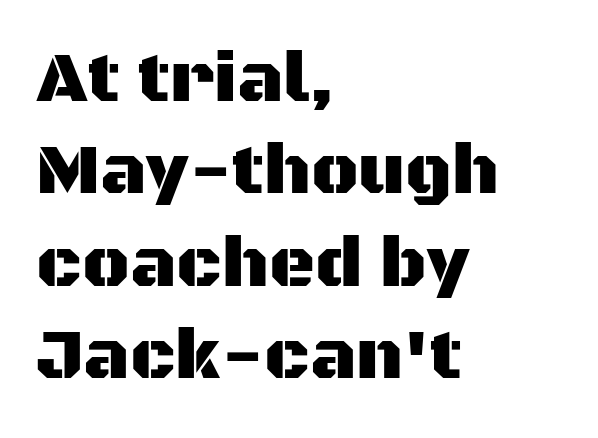
The image shows 71 px sans-serif type, upright; set left-aligned, normal line spacing (1.3x), normal letter spacing, not underlined; medium stroke contrast and a large x-height.
